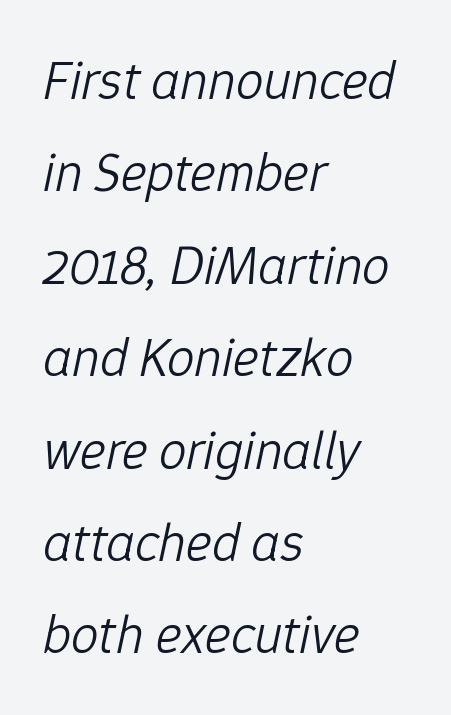
Horizontal bands of white between lines are of average thickness. There is no visible air inserted between adjacent glyphs. The passage shown is not underscored anywhere. Typeset ragged right — the left edge is the straight one. These lines are rendered in a variable-pitch font. There's an unmistakable incline to the writing here.
